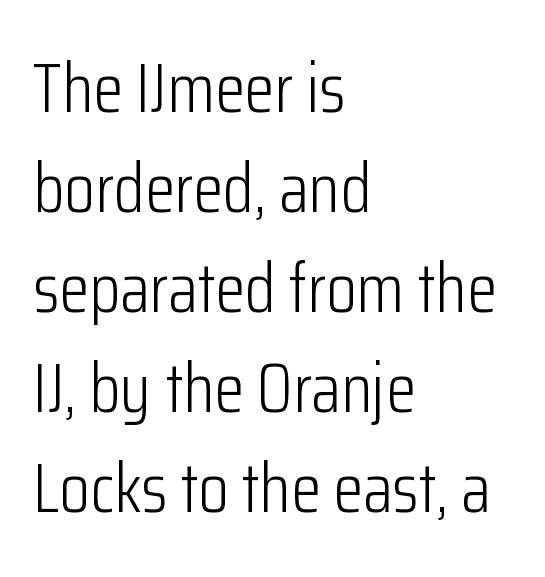
Stems and bowls with no extra thickness — not bold. Vertically, the passage feels balanced, rows spaced as you'd expect. Glyph-to-glyph distance matches everyday printed text. Compared with a centered layout, this one pins lines to the left instead.
